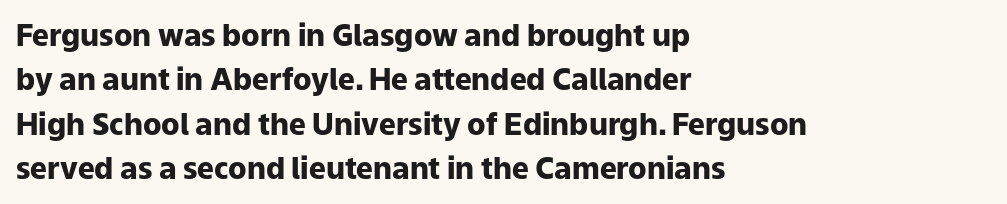
The image shows 30 px heavy sans-serif type, upright; set left-aligned, normal line spacing (1.48x), normal letter spacing, not underlined; low stroke contrast and a medium x-height.
